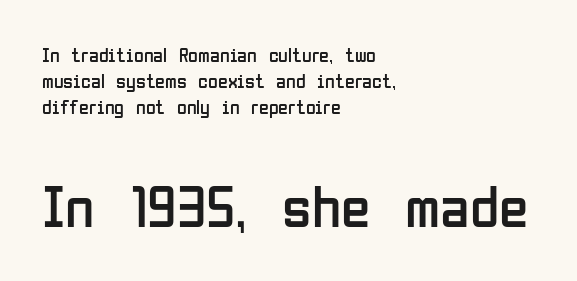
Q: Is the text bold? A: No.
Q: Is the text italic (slanted)? A: No, it is upright.
Q: Is the typeface a serif or a sans-serif typeface? A: Sans-serif.
Q: Is the text underlined? A: No.
Q: How is the paragraph aligned? A: Left-aligned.
Q: Is the spacing between letters normal or unusually wide? A: Normal.
Q: Is the spacing between lines tight, normal or loose? A: Normal.
Q: Which block of text is set in a larger size, the first (top) or the second (bottom)? A: The second (bottom) one.
Q: Width (condensed, normal, or wide)? A: Condensed.
Q: Stroke contrast? A: Low.
Q: x-height? A: Medium.
Q: Monospaced? A: No.
